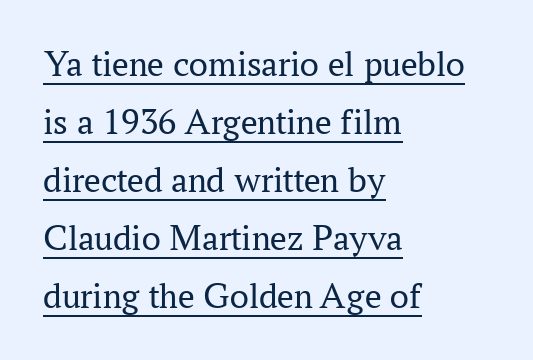
{"serif": "yes", "italic": "no", "bold": "no", "weight": "regular", "width": "normal", "stroke_contrast": "medium", "x_height": "medium", "monospaced": "no", "underline": "yes", "align": "left", "line_spacing": "normal", "line_spacing_ratio": 1.57, "letter_spacing": "normal", "letter_spacing_em": 0.0, "glyph_px": 37}
